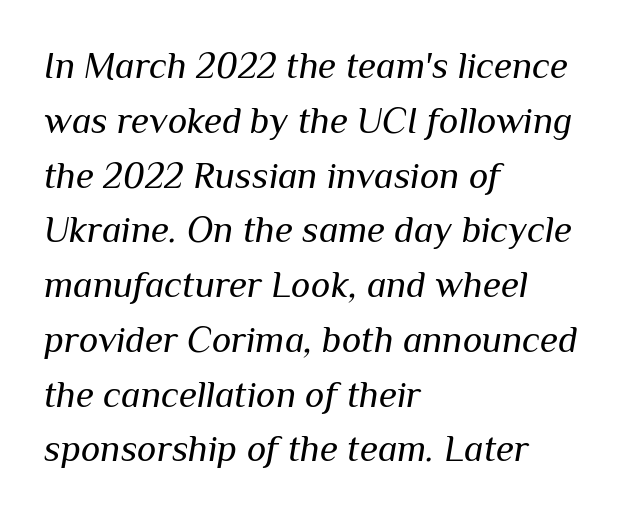
The image shows 37 px regular-weight type, italic (leaning right); set left-aligned, normal line spacing (1.48x), normal letter spacing, not underlined; medium stroke contrast and a medium x-height.
